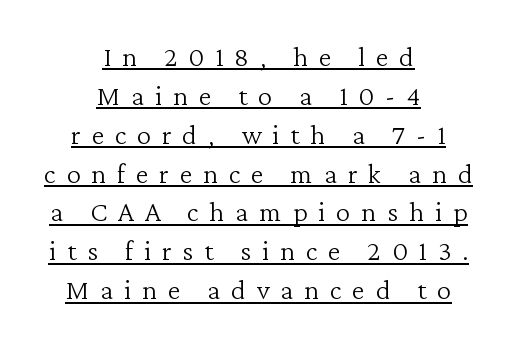
Q: Is the text bold? A: No.
Q: Is the text italic (slanted)? A: No, it is upright.
Q: Is the typeface a serif or a sans-serif typeface? A: Serif.
Q: Is the text underlined? A: Yes.
Q: How is the paragraph aligned? A: Centered.
Q: Is the spacing between letters normal or unusually wide? A: Unusually wide.
Q: Is the spacing between lines tight, normal or loose? A: Normal.
Q: Width (condensed, normal, or wide)? A: Normal.
Q: Stroke contrast? A: Low.
Q: x-height? A: Medium.
Q: Monospaced? A: No.
